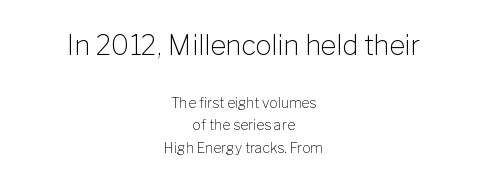
{"italic": "no", "bold": "no", "underline": "no", "align": "center", "line_spacing": "normal", "line_spacing_ratio": 1.63, "letter_spacing": "normal", "letter_spacing_em": 0.0, "larger_block": "first", "size_ratio": 1.93, "glyph_px": 27}
